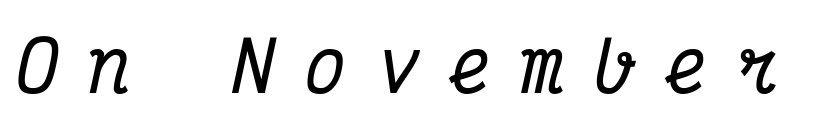
The image shows 70 px condensed serif type, italic (leaning right), monospaced; set unusually wide letter spacing (+0.43 em), not underlined; medium stroke contrast and a medium x-height.
